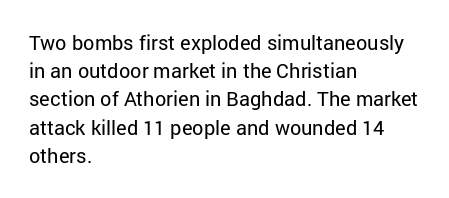
Nobody drew a line under any word here. When letters stand straight like this, we call the style roman or upright. The lines sit at an ordinary, default distance from one another. Summary of weight: not heavy and not bold.
